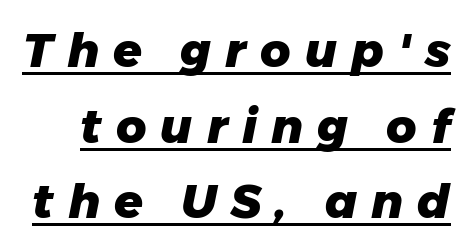
Q: Is the text bold? A: Yes.
Q: Is the text italic (slanted)? A: Yes, it leans right by about 11 degrees.
Q: Is the text underlined? A: Yes.
Q: Is the spacing between letters normal or unusually wide? A: Unusually wide.
Q: Is the spacing between lines tight, normal or loose? A: Normal.
Q: Width (condensed, normal, or wide)? A: Normal.
Q: Stroke contrast? A: Low.
Q: x-height? A: Medium.
Q: Monospaced? A: No.
